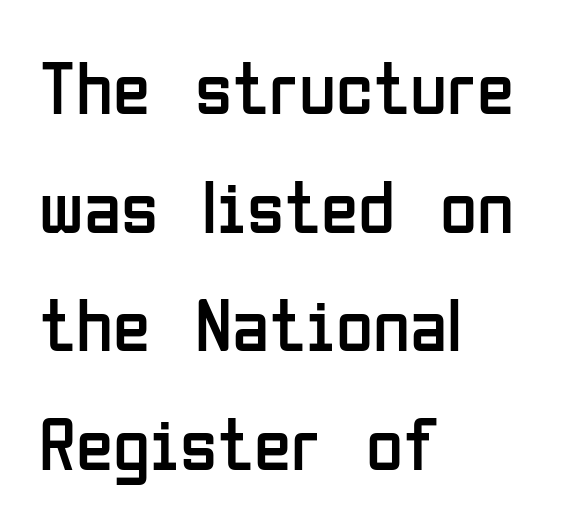
Q: Is the text bold? A: No.
Q: Is the text italic (slanted)? A: No, it is upright.
Q: Is the typeface a serif or a sans-serif typeface? A: Sans-serif.
Q: Is the text underlined? A: No.
Q: How is the paragraph aligned? A: Left-aligned.
Q: Is the spacing between letters normal or unusually wide? A: Normal.
Q: Is the spacing between lines tight, normal or loose? A: Normal.
Q: Width (condensed, normal, or wide)? A: Condensed.
Q: Stroke contrast? A: Low.
Q: x-height? A: Medium.
Q: Monospaced? A: No.
